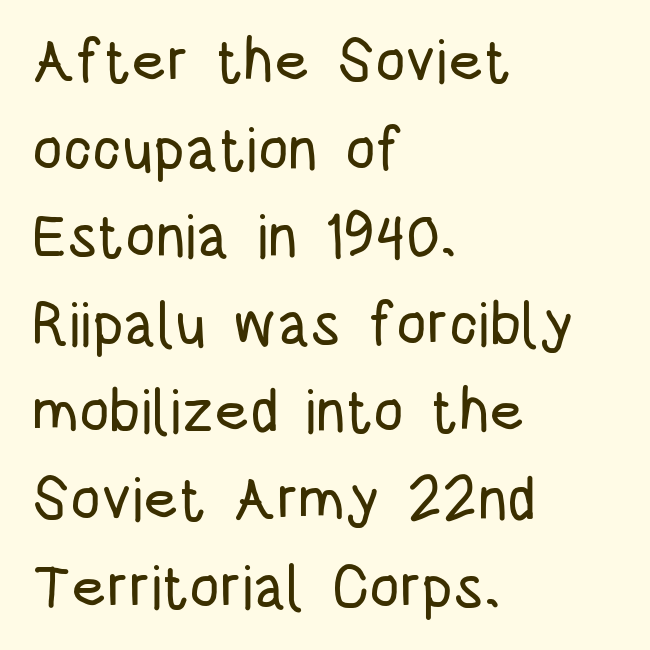
Q: Is the text italic (slanted)? A: No, it is upright.
Q: Is the typeface a serif or a sans-serif typeface? A: Sans-serif.
Q: Is the text underlined? A: No.
Q: How is the paragraph aligned? A: Left-aligned.
Q: Is the spacing between letters normal or unusually wide? A: Normal.
Q: Is the spacing between lines tight, normal or loose? A: Normal.
Q: Width (condensed, normal, or wide)? A: Condensed.
Q: Stroke contrast? A: Low.
Q: x-height? A: Large.
Q: Monospaced? A: No.
